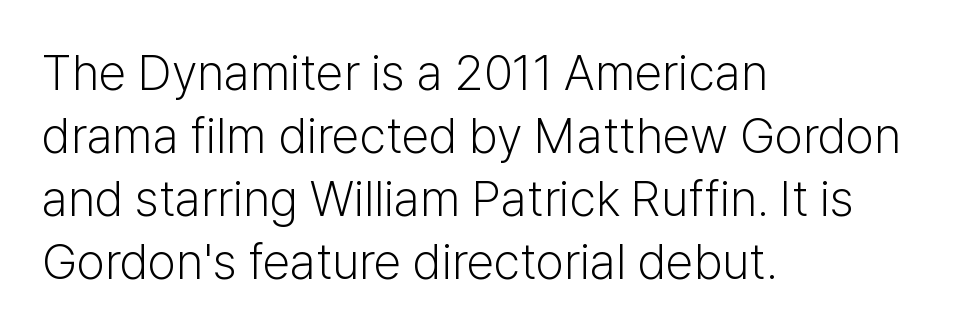
The image shows 50 px light sans-serif type, upright; set left-aligned, normal line spacing (1.26x), normal letter spacing, not underlined; low stroke contrast and a medium x-height.
